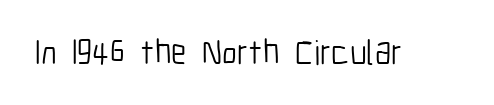
Q: Is the text bold? A: No.
Q: Is the text italic (slanted)? A: No, it is upright.
Q: Is the typeface a serif or a sans-serif typeface? A: Sans-serif.
Q: Is the text underlined? A: No.
Q: Is the spacing between letters normal or unusually wide? A: Normal.
Q: Width (condensed, normal, or wide)? A: Condensed.
Q: Stroke contrast? A: Low.
Q: x-height? A: Medium.
Q: Monospaced? A: No.
